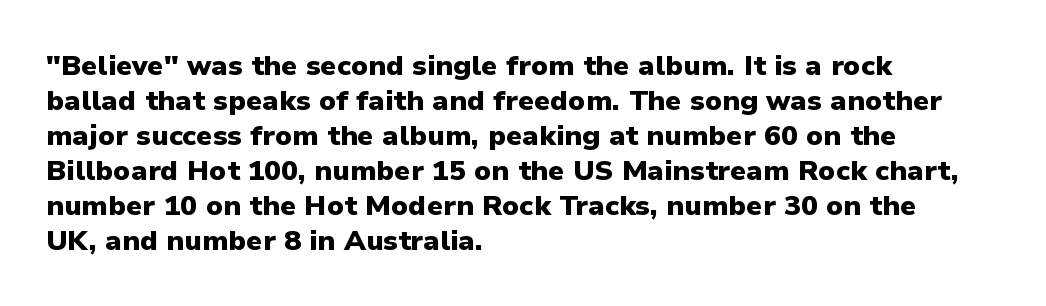
Q: Is the text bold? A: Yes.
Q: Is the text italic (slanted)? A: No, it is upright.
Q: Is the typeface a serif or a sans-serif typeface? A: Sans-serif.
Q: Is the text underlined? A: No.
Q: How is the paragraph aligned? A: Left-aligned.
Q: Is the spacing between letters normal or unusually wide? A: Normal.
Q: Is the spacing between lines tight, normal or loose? A: Normal.
Q: Width (condensed, normal, or wide)? A: Normal.
Q: Stroke contrast? A: Low.
Q: x-height? A: Medium.
Q: Monospaced? A: No.
